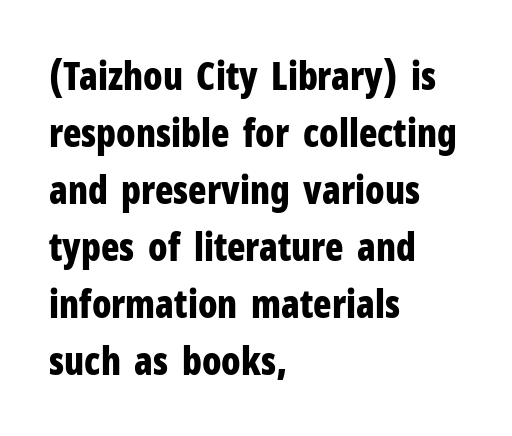
Q: Is the text bold? A: Yes.
Q: Is the text italic (slanted)? A: No, it is upright.
Q: Is the typeface a serif or a sans-serif typeface? A: Sans-serif.
Q: Is the text underlined? A: No.
Q: How is the paragraph aligned? A: Left-aligned.
Q: Is the spacing between letters normal or unusually wide? A: Normal.
Q: Is the spacing between lines tight, normal or loose? A: Normal.
Q: Width (condensed, normal, or wide)? A: Condensed.
Q: Stroke contrast? A: Low.
Q: x-height? A: Medium.
Q: Monospaced? A: No.
